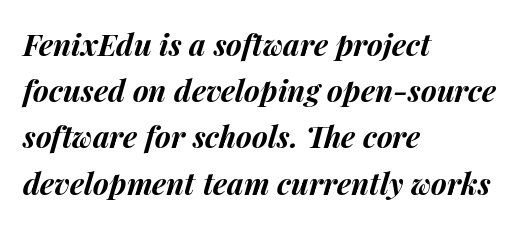
Q: Is the text bold? A: Yes.
Q: Is the text italic (slanted)? A: Yes, it leans right by about 14 degrees.
Q: Is the text underlined? A: No.
Q: How is the paragraph aligned? A: Left-aligned.
Q: Is the spacing between letters normal or unusually wide? A: Normal.
Q: Is the spacing between lines tight, normal or loose? A: Normal.
Q: Width (condensed, normal, or wide)? A: Normal.
Q: Stroke contrast? A: Medium.
Q: x-height? A: Medium.
Q: Monospaced? A: No.
